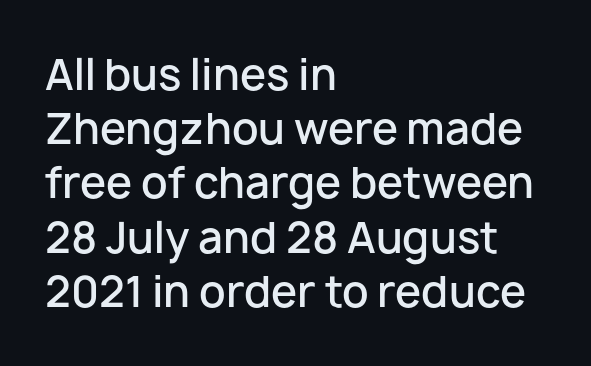
The image shows 42 px semibold sans-serif type, upright; set left-aligned, normal line spacing (1.29x), normal letter spacing, not underlined; low stroke contrast and a medium x-height.
